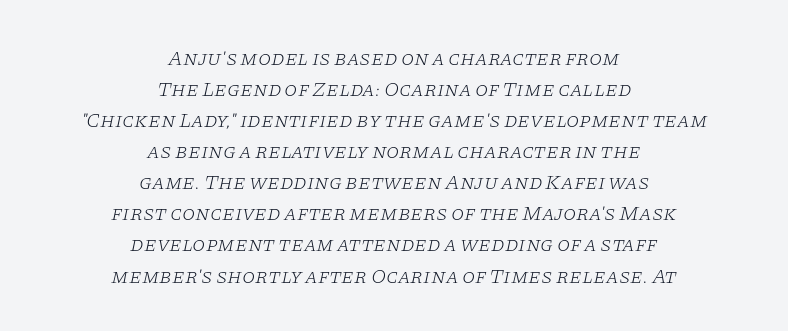
The image shows 21 px text type, italic (leaning right); set centered, normal line spacing (1.48x), normal letter spacing, not underlined.
